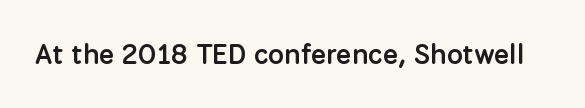
The image shows 28 px semibold sans-serif type, upright; set normal letter spacing, not underlined; low stroke contrast and a medium x-height.
